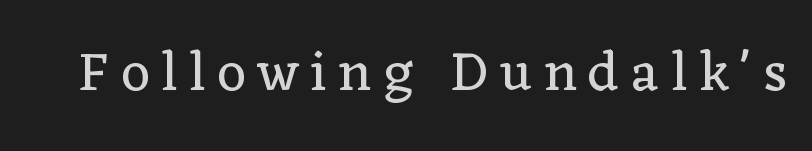
I'd call this a serif setting — the letters wear small feet. This sample uses expanded letter spacing, leaving extra air between glyphs. Varying glyph widths throughout — classic text-font behaviour. No italicization has been applied; the sample stays upright.
